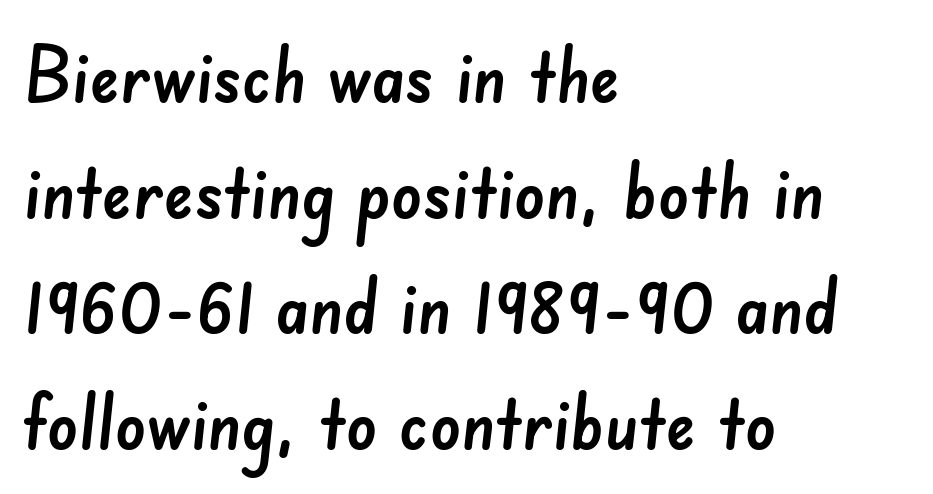
The image shows 76 px sans-serif type; set left-aligned, normal line spacing (1.52x), normal letter spacing, not underlined; low stroke contrast and a small x-height.
